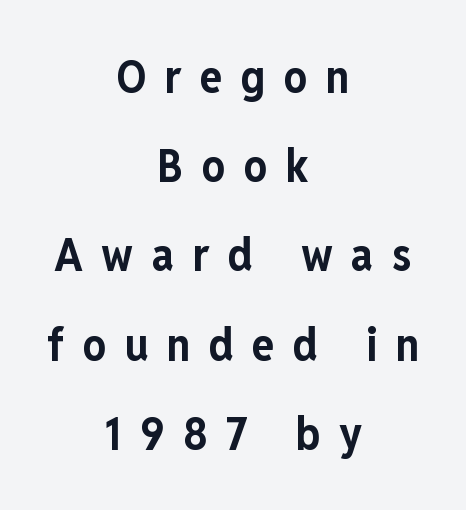
{"serif": "no", "italic": "no", "bold": "yes", "weight": "bold", "width": "condensed", "stroke_contrast": "low", "x_height": "medium", "monospaced": "no", "underline": "no", "align": "center", "line_spacing": "loose", "line_spacing_ratio": 1.94, "letter_spacing": "wide", "letter_spacing_em": 0.4, "glyph_px": 46}
